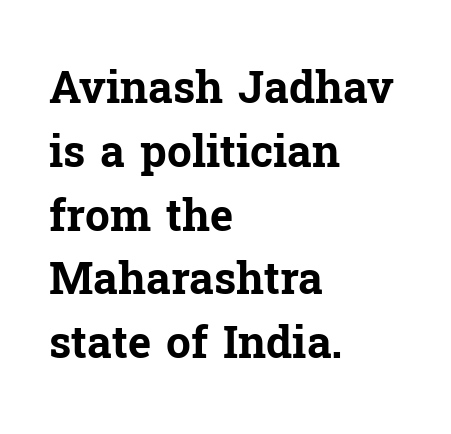
The image shows 44 px bold serif type, upright; set left-aligned, normal line spacing (1.45x), normal letter spacing, not underlined; low stroke contrast and a medium x-height.
